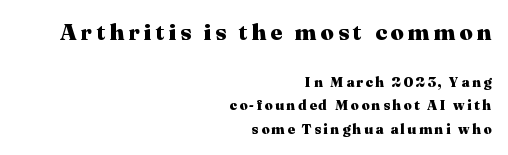
{"italic": "no", "bold": "yes", "underline": "no", "align": "right", "line_spacing": "normal", "line_spacing_ratio": 1.65, "larger_block": "first", "size_ratio": 1.64, "glyph_px": 23}
